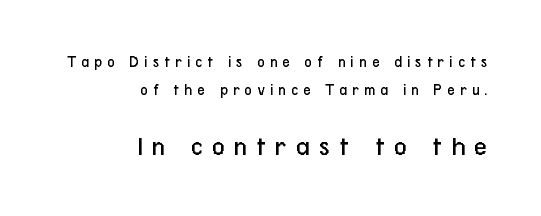
Q: Is the text bold? A: No.
Q: Is the text italic (slanted)? A: No, it is upright.
Q: Is the typeface a serif or a sans-serif typeface? A: Sans-serif.
Q: Is the text underlined? A: No.
Q: How is the paragraph aligned? A: Right-aligned.
Q: Is the spacing between letters normal or unusually wide? A: Unusually wide.
Q: Which block of text is set in a larger size, the first (top) or the second (bottom)? A: The second (bottom) one.
Q: Width (condensed, normal, or wide)? A: Condensed.
Q: Stroke contrast? A: Low.
Q: x-height? A: Medium.
Q: Monospaced? A: No.
